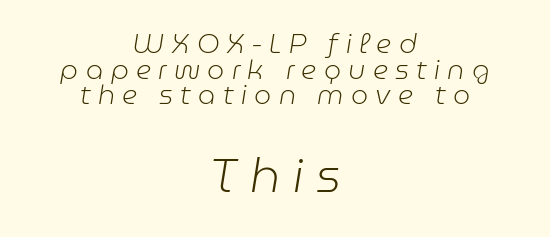
Anything drawn beneath the words? Only blank space. Whoever set this chose condensed vertical rhythm over breathing room. The face used here is proportionally spaced, like ordinary book or web type. Does extra space separate the letters? Yes, quite a lot of it. The letterforms sit at book weight or below. It's the slanting kind of type.
